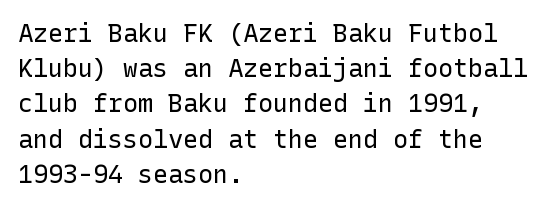
{"italic": "no", "bold": "no", "underline": "no", "align": "left", "line_spacing": "normal", "line_spacing_ratio": 1.41, "letter_spacing": "normal", "letter_spacing_em": 0.0, "glyph_px": 25}
